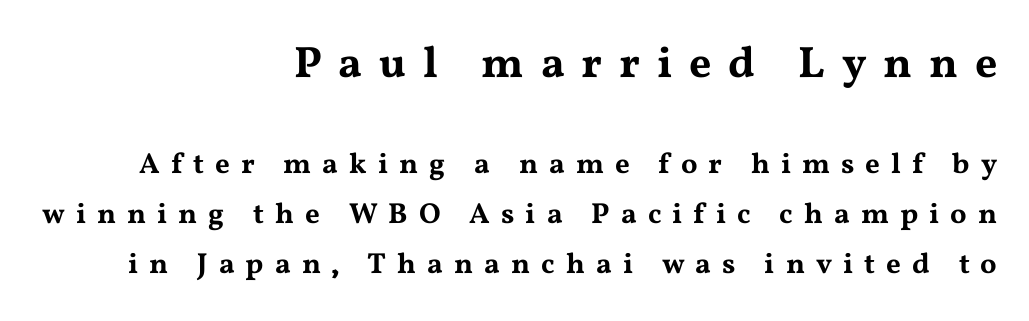
Q: Is the text italic (slanted)? A: No, it is upright.
Q: Is the typeface a serif or a sans-serif typeface? A: Serif.
Q: Is the text underlined? A: No.
Q: How is the paragraph aligned? A: Right-aligned.
Q: Is the spacing between letters normal or unusually wide? A: Unusually wide.
Q: Which block of text is set in a larger size, the first (top) or the second (bottom)? A: The first (top) one.
Q: Width (condensed, normal, or wide)? A: Wide.
Q: Stroke contrast? A: Medium.
Q: x-height? A: Medium.
Q: Monospaced? A: No.
